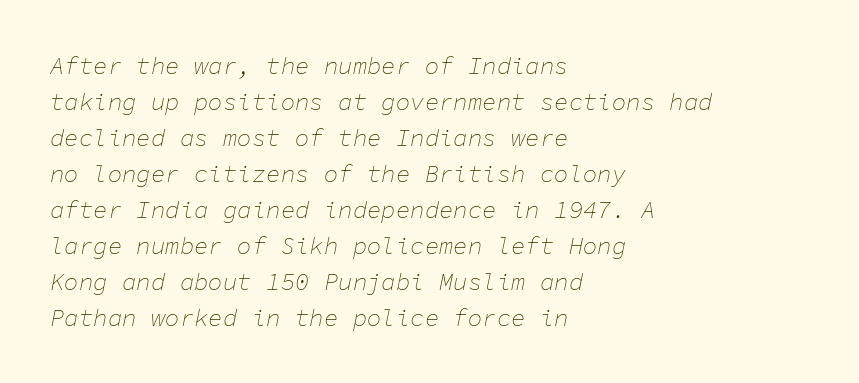
{"italic": "yes", "lean": "right", "slant_degrees": 11, "bold": "no", "underline": "no", "align": "left", "line_spacing": "normal", "line_spacing_ratio": 1.5, "letter_spacing": "normal", "letter_spacing_em": 0.0, "glyph_px": 24}
